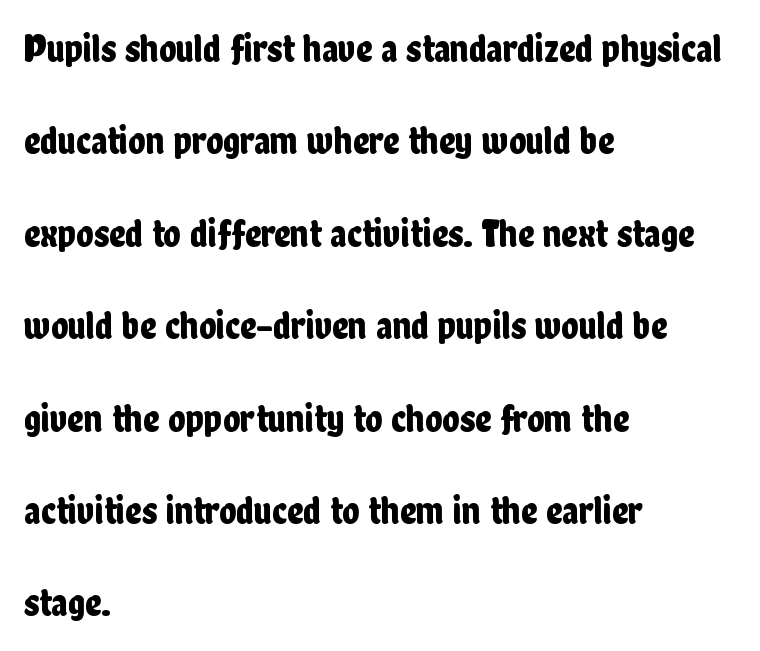
{"serif": "no", "italic": "no", "width": "condensed", "stroke_contrast": "low", "x_height": "medium", "monospaced": "no", "underline": "no", "align": "left", "line_spacing": "loose", "line_spacing_ratio": 2.31, "letter_spacing": "normal", "letter_spacing_em": 0.0, "glyph_px": 40}
